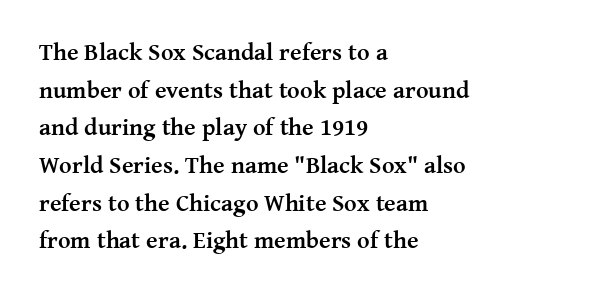
{"italic": "no", "bold": "yes", "underline": "no", "align": "left", "line_spacing": "normal", "line_spacing_ratio": 1.57, "letter_spacing": "normal", "letter_spacing_em": 0.0, "glyph_px": 24}
